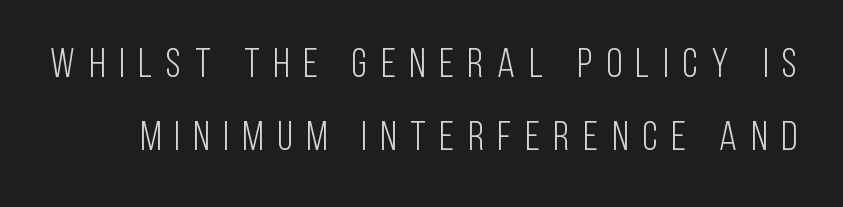
The image shows 41 px light, condensed sans-serif type, upright; set line spacing 1.78x, unusually wide letter spacing (+0.34 em), not underlined; low stroke contrast and a large x-height.
